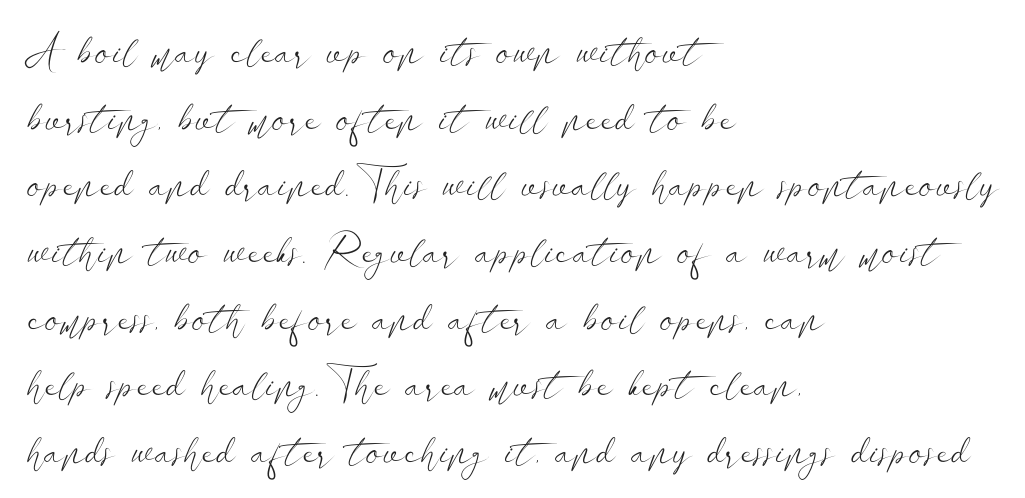
{"serif": "no", "bold": "no", "weight": "light", "width": "wide", "stroke_contrast": "low", "x_height": "small", "monospaced": "no", "underline": "no", "align": "left", "line_spacing": "normal", "line_spacing_ratio": 1.55, "letter_spacing": "normal", "letter_spacing_em": 0.0, "glyph_px": 43}
